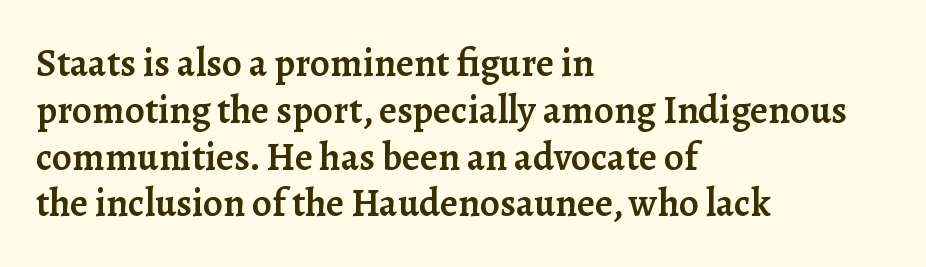
The image shows 39 px semibold serif type, upright; set left-aligned, line spacing 1.2x, normal letter spacing, not underlined; low stroke contrast and a medium x-height.
